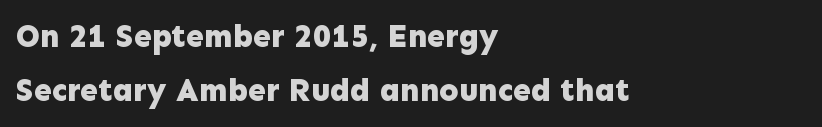
Plain, unruled lines of type. Students, this is bold: see how much ink each stroke carries. Designer's note — italics off, roman on. The characters display no serif detailing; their extremities are plain. Nobody touched the tracking dial on this one.
